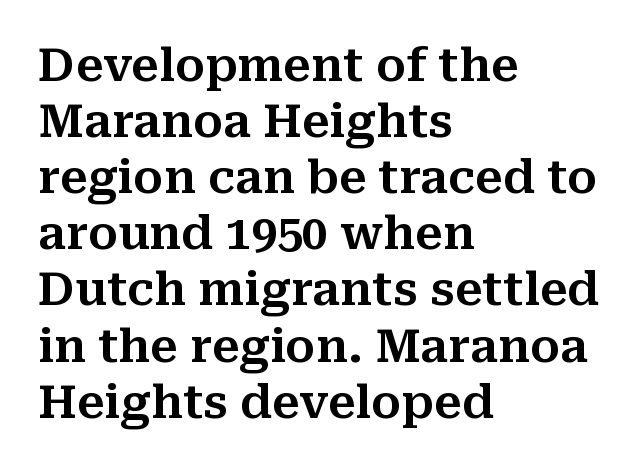
Q: Is the text italic (slanted)? A: No, it is upright.
Q: Is the typeface a serif or a sans-serif typeface? A: Serif.
Q: Is the text underlined? A: No.
Q: How is the paragraph aligned? A: Left-aligned.
Q: Is the spacing between letters normal or unusually wide? A: Normal.
Q: Width (condensed, normal, or wide)? A: Normal.
Q: Stroke contrast? A: Medium.
Q: x-height? A: Medium.
Q: Monospaced? A: No.
